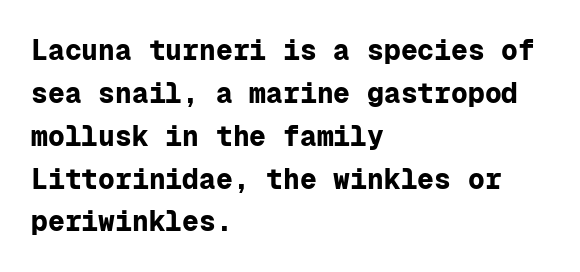
The image shows 28 px bold sans-serif type, upright, monospaced; set left-aligned, normal line spacing (1.53x), normal letter spacing, not underlined; low stroke contrast and a medium x-height.
